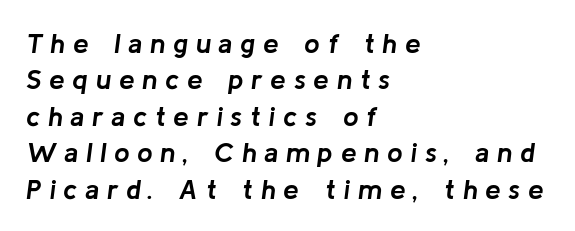
If you drew a ruler down the left edge, every line would touch it. The line-height multiplier appears to be the usual default. Tracking value appears strongly positive — letters spread wide. The face used here is proportionally spaced, like ordinary book or web type. Heavy-handed strokes throughout: this text is bold. The lettering tilts uniformly, giving the passage an italic look.
